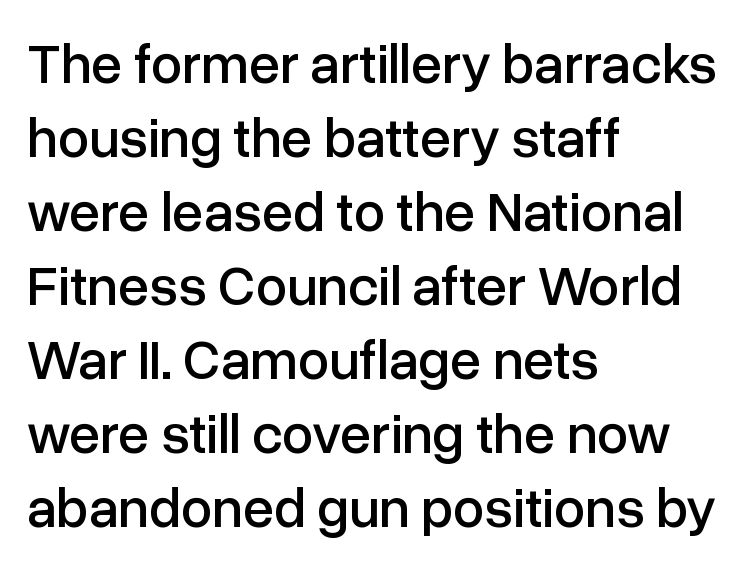
The image shows 56 px sans-serif type, upright; set left-aligned, normal line spacing (1.32x), normal letter spacing, not underlined; low stroke contrast and a medium x-height.
